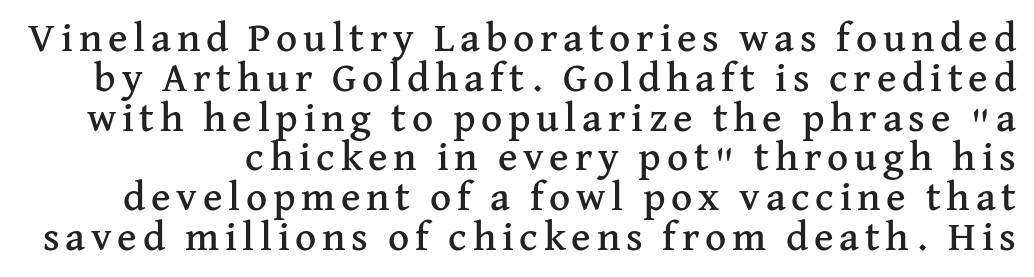
{"serif": "yes", "italic": "no", "width": "normal", "stroke_contrast": "medium", "x_height": "medium", "monospaced": "no", "underline": "no", "line_spacing": "tight", "line_spacing_ratio": 0.97, "glyph_px": 41}
